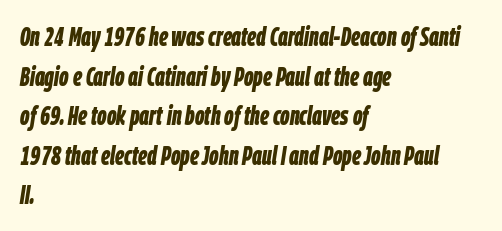
The image shows 26 px bold type, italic (leaning right); set left-aligned, normal line spacing (1.52x), normal letter spacing, not underlined.
